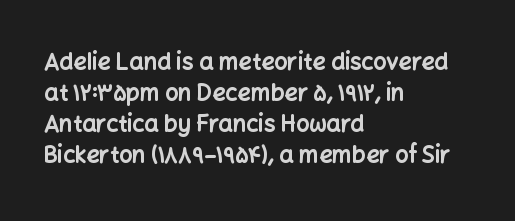
The image shows 23 px bold type, upright; set left-aligned, normal line spacing (1.35x), normal letter spacing, not underlined.
